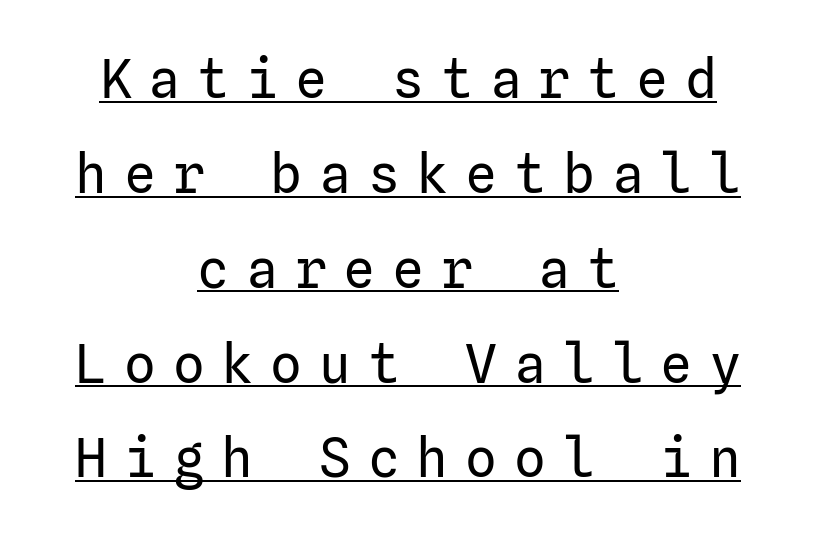
{"serif": "no", "italic": "no", "bold": "no", "weight": "regular", "width": "normal", "stroke_contrast": "low", "x_height": "medium", "underline": "yes", "align": "center", "line_spacing_ratio": 1.79, "letter_spacing": "wide", "letter_spacing_em": 0.32, "glyph_px": 53}
